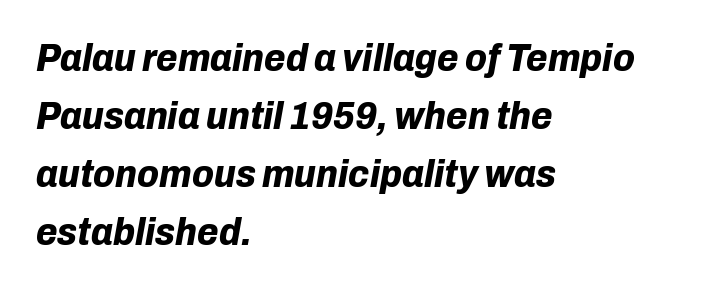
{"italic": "yes", "lean": "right", "slant_degrees": 10, "bold": "yes", "weight": "bold", "width": "normal", "stroke_contrast": "low", "x_height": "medium", "monospaced": "no", "underline": "no", "align": "left", "line_spacing": "normal", "line_spacing_ratio": 1.49, "letter_spacing": "normal", "letter_spacing_em": 0.0, "glyph_px": 39}
